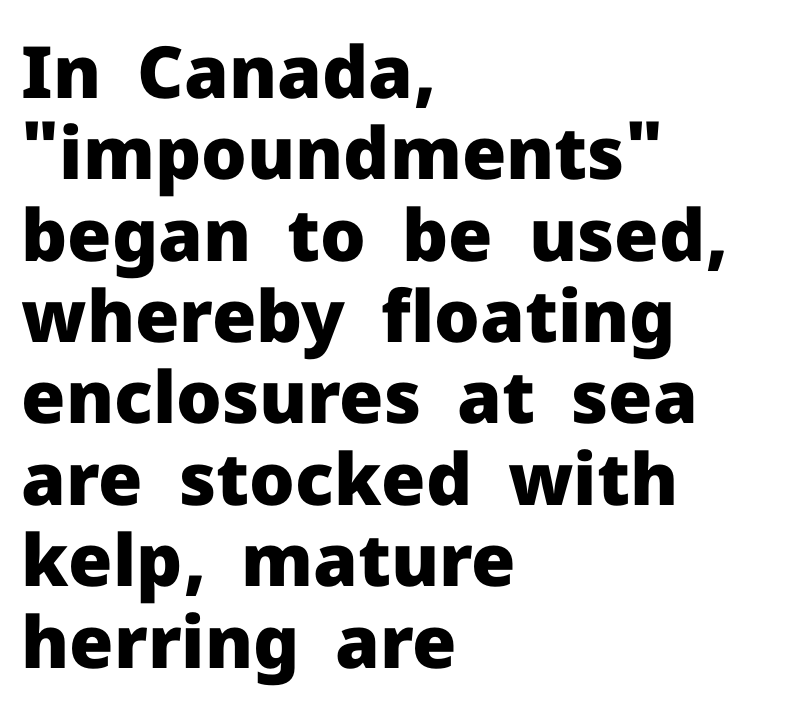
The image shows 72 px heavy sans-serif type, upright; set left-aligned, tight line spacing (1.13x), normal letter spacing, not underlined; low stroke contrast and a medium x-height.
